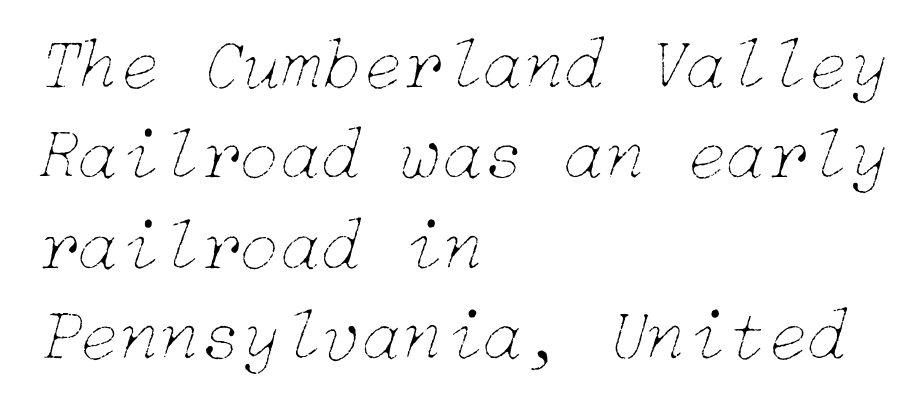
The image shows 74 px thin type, italic (leaning right); set left-aligned, line spacing 1.22x, normal letter spacing, not underlined; low stroke contrast and a medium x-height.
